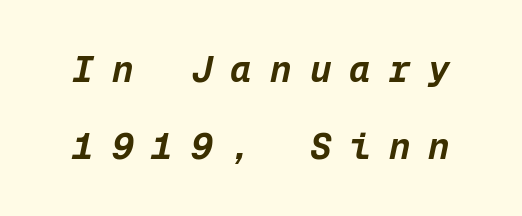
Each letter, wide or thin by design, is forced into the same width here. Honestly, the rows look like they've been pulled way apart. The whole block is typeset with a tilt. A bare baseline throughout the passage. The type is letterspaced generously, with wide tracking. These words are printed bold, with thick strokes throughout.
